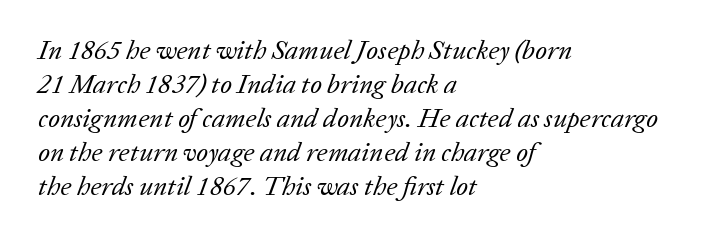
The image shows 27 px text type, italic (leaning right); set left-aligned, normal line spacing (1.26x), normal letter spacing, not underlined.
